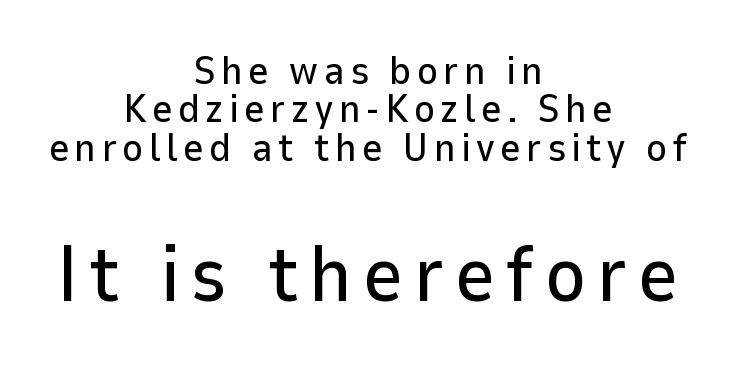
The image shows 79 px sans-serif type, upright; set centered, tight line spacing (0.96x), not underlined; the second (bottom) block is 1.98x larger; low stroke contrast and a medium x-height.
